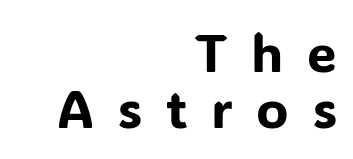
{"serif": "no", "italic": "no", "width": "normal", "stroke_contrast": "low", "x_height": "medium", "monospaced": "no", "underline": "no", "align": "right", "line_spacing": "tight", "line_spacing_ratio": 1.06, "letter_spacing": "wide", "letter_spacing_em": 0.45, "glyph_px": 53}
